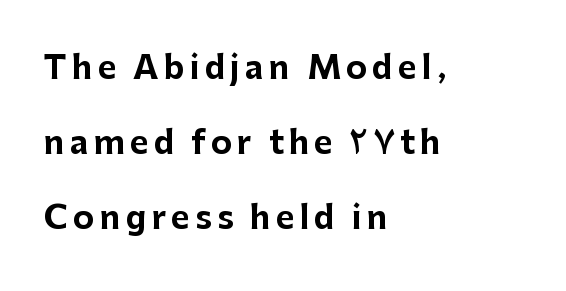
{"serif": "no", "italic": "no", "bold": "yes", "weight": "bold", "width": "normal", "stroke_contrast": "low", "x_height": "medium", "monospaced": "no", "underline": "no", "align": "left", "line_spacing": "loose", "line_spacing_ratio": 2.35, "glyph_px": 32}
